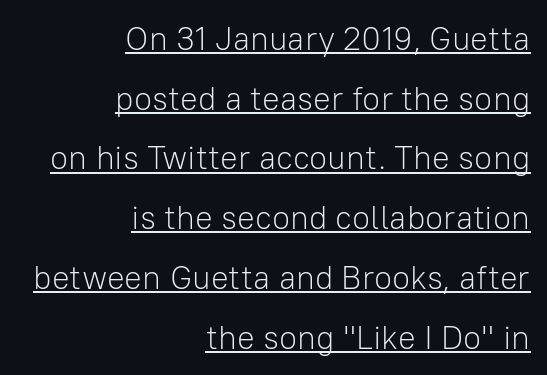
{"serif": "no", "italic": "no", "bold": "no", "weight": "light", "width": "normal", "stroke_contrast": "low", "x_height": "medium", "monospaced": "no", "underline": "yes", "align": "right", "line_spacing_ratio": 1.81, "letter_spacing": "normal", "letter_spacing_em": 0.0, "glyph_px": 33}
